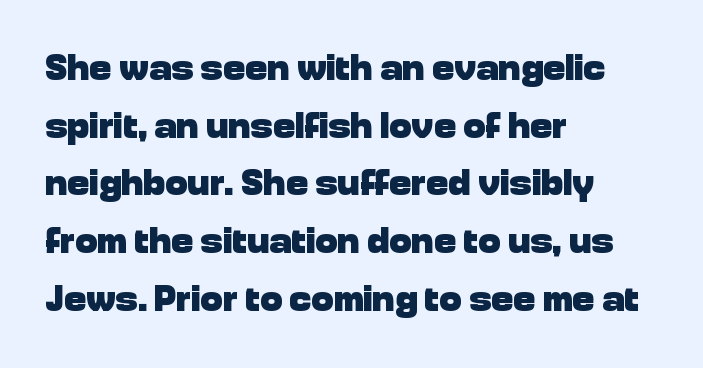
{"serif": "no", "italic": "no", "bold": "yes", "weight": "heavy", "width": "normal", "stroke_contrast": "low", "x_height": "medium", "monospaced": "no", "underline": "no", "align": "left", "line_spacing": "normal", "line_spacing_ratio": 1.56, "letter_spacing": "normal", "letter_spacing_em": 0.0, "glyph_px": 37}
